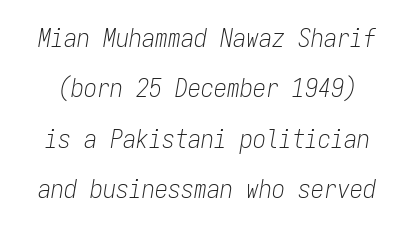
The image shows 26 px text type, italic (leaning right); set loose line spacing (1.94x), normal letter spacing, not underlined.
